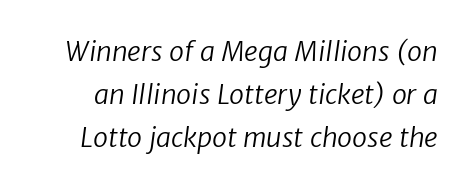
Vertical stems look standard width or narrower in stroke. This rendering features lettering with no underline. The horizontal fit of the characters is conventional and even. The block of text has a typical density, with ordinary space between rows.
